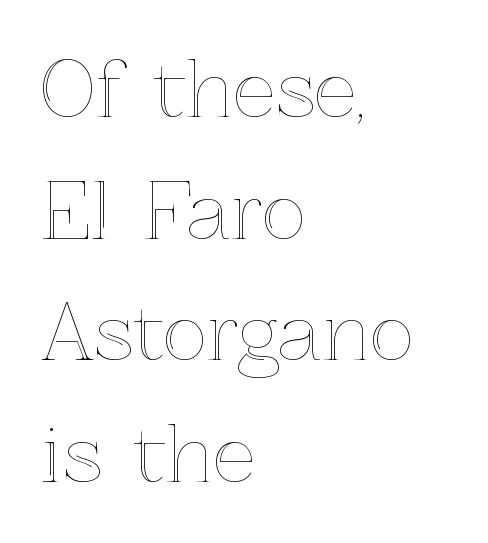
{"italic": "no", "width": "normal", "x_height": "medium", "monospaced": "no", "underline": "no", "align": "left", "line_spacing": "normal", "line_spacing_ratio": 1.6, "letter_spacing": "normal", "letter_spacing_em": 0.0, "glyph_px": 76}
